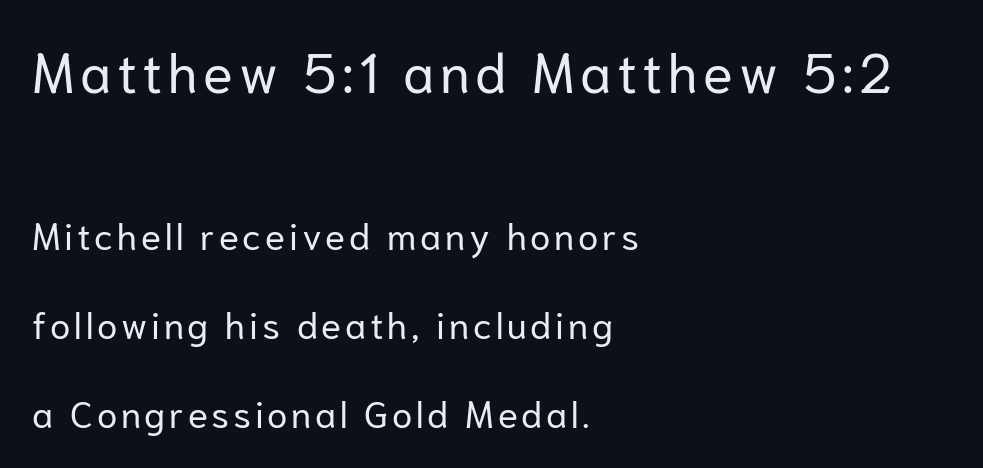
Q: Is the text bold? A: No.
Q: Is the text italic (slanted)? A: No, it is upright.
Q: Is the typeface a serif or a sans-serif typeface? A: Sans-serif.
Q: Is the text underlined? A: No.
Q: How is the paragraph aligned? A: Left-aligned.
Q: Is the spacing between lines tight, normal or loose? A: Loose.
Q: Which block of text is set in a larger size, the first (top) or the second (bottom)? A: The first (top) one.
Q: Width (condensed, normal, or wide)? A: Normal.
Q: Stroke contrast? A: Low.
Q: x-height? A: Medium.
Q: Monospaced? A: No.
